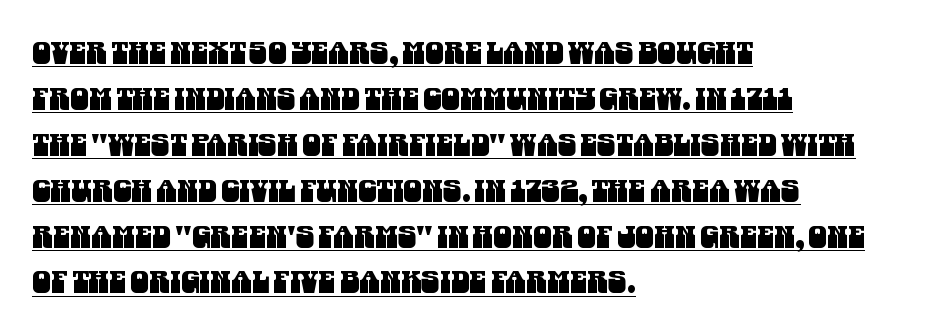
The image shows 30 px condensed sans-serif type; set left-aligned, normal line spacing (1.53x), normal letter spacing, underlined; medium stroke contrast and a large x-height.
